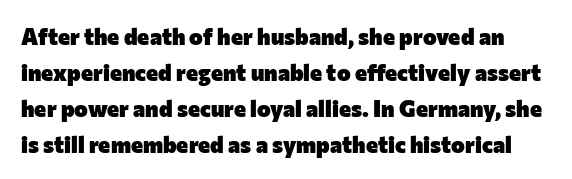
Q: Is the text bold? A: Yes.
Q: Is the text italic (slanted)? A: No, it is upright.
Q: Is the text underlined? A: No.
Q: Is the spacing between letters normal or unusually wide? A: Normal.
Q: Is the spacing between lines tight, normal or loose? A: Normal.
